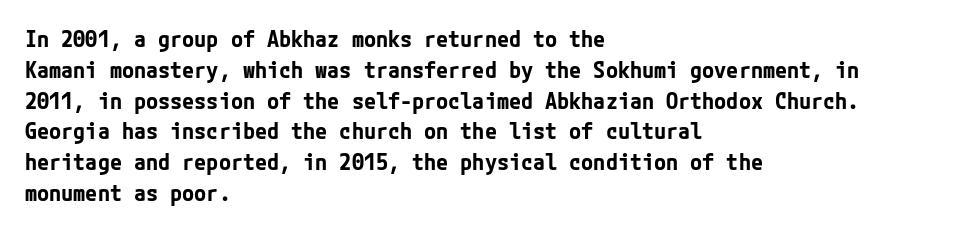
No italicization has been applied; the sample stays upright. The line-height multiplier appears to be the usual default. The face used here has the dense, thick strokes of a bold. Clear beneath every line of the passage. Each word holds together tightly as a unit, with standard inter-letter gaps. The typesetter chose a ragged-right arrangement here.
